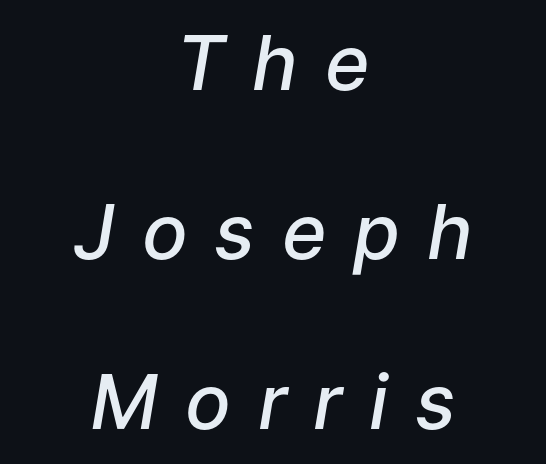
Q: Is the text bold? A: Semi-bold.
Q: Is the text italic (slanted)? A: Yes, it leans right by about 9 degrees.
Q: Is the text underlined? A: No.
Q: How is the paragraph aligned? A: Centered.
Q: Is the spacing between letters normal or unusually wide? A: Unusually wide.
Q: Is the spacing between lines tight, normal or loose? A: Loose.
Q: Width (condensed, normal, or wide)? A: Normal.
Q: Stroke contrast? A: Low.
Q: x-height? A: Medium.
Q: Monospaced? A: No.
